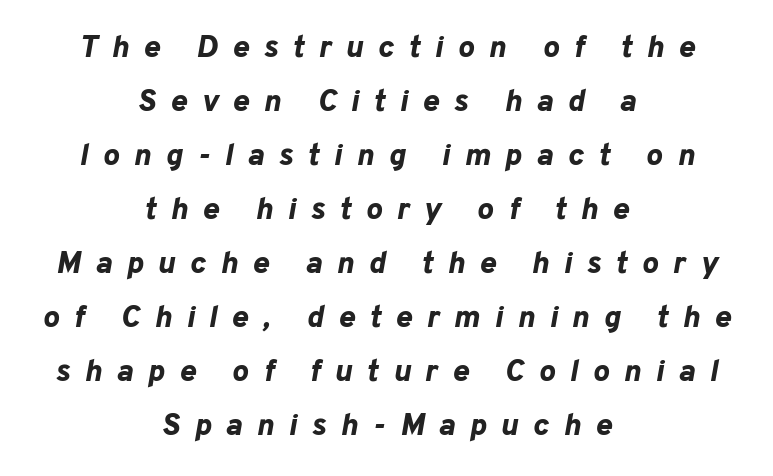
{"italic": "yes", "lean": "right", "slant_degrees": 10, "bold": "yes", "weight": "bold", "width": "normal", "stroke_contrast": "low", "x_height": "medium", "monospaced": "no", "underline": "no", "align": "center", "line_spacing_ratio": 1.74, "letter_spacing": "wide", "letter_spacing_em": 0.47, "glyph_px": 31}
